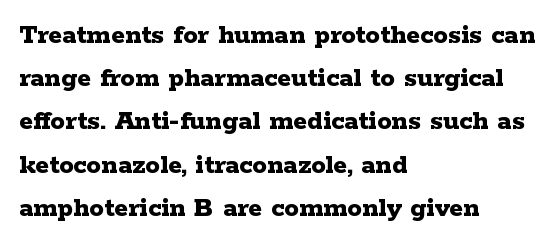
This block has exactly the height ordinary leading produces. Spacing verdict: proportional, widths tailored to each character. Regarding serifs, this sample has them. Lines of text with bare space underneath. Nothing unusual about the tracking: characters are spaced as the font intends. Typeset ragged right — the left edge is the straight one.
